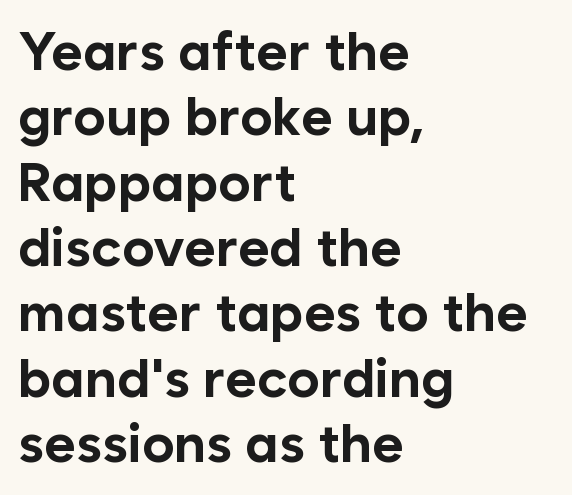
The rendering anchors every line to the left-hand side. The rendering shows plain stroke endings on the letterforms — a sans-serif design. Students, note that the glyphs here touch the page at normal intervals. Plain, unruled lines of type. A dark, heavy texture on the line: the type is bold.
